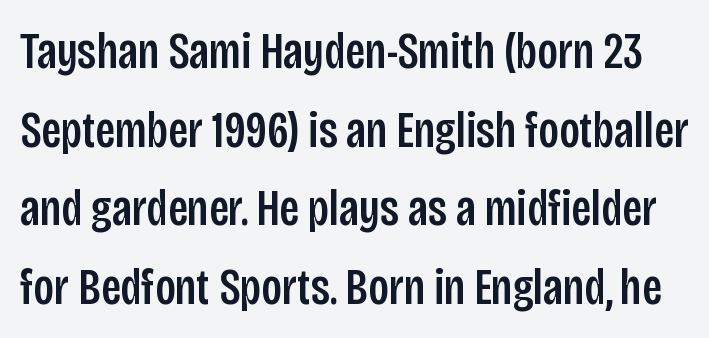
Regarding leading, the lines here are spaced in the standard way. The horizontal fit of the characters is conventional and even. The gap between lines stays unmarked. Serif or sans? Sans — the stroke terminals are bare. You could not count columns in this text — the font is proportionally spaced. Unlike italic type, these characters show no tilt at all.
